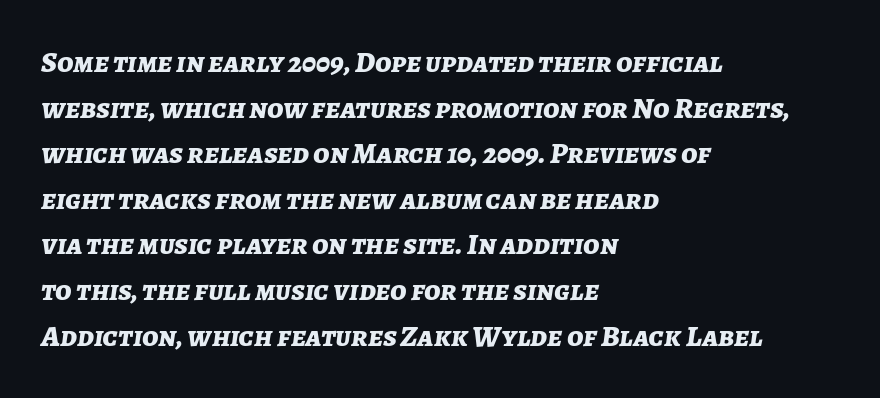
{"italic": "yes", "lean": "right", "slant_degrees": 7, "bold": "yes", "weight": "bold", "width": "normal", "stroke_contrast": "low", "x_height": "medium", "monospaced": "no", "underline": "no", "align": "left", "line_spacing": "normal", "line_spacing_ratio": 1.52, "letter_spacing": "normal", "letter_spacing_em": 0.0, "glyph_px": 30}
